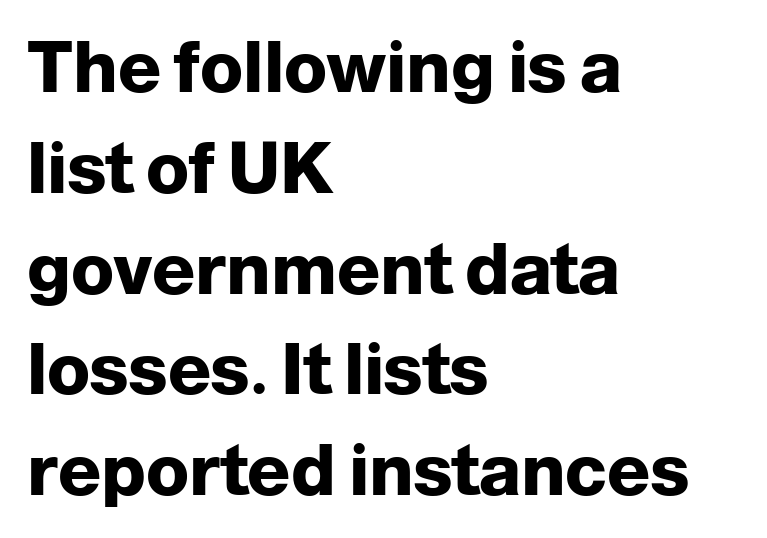
The image shows 71 px heavy sans-serif type, upright; set left-aligned, normal line spacing (1.42x), normal letter spacing, not underlined; low stroke contrast and a medium x-height.
